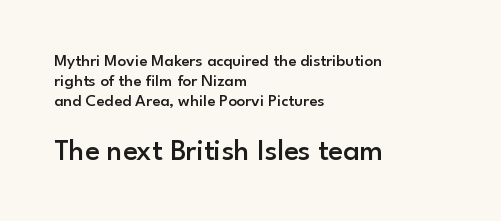
Q: Is the text bold? A: Semi-bold.
Q: Is the text italic (slanted)? A: No, it is upright.
Q: Is the typeface a serif or a sans-serif typeface? A: Sans-serif.
Q: Is the text underlined? A: No.
Q: How is the paragraph aligned? A: Left-aligned.
Q: Is the spacing between letters normal or unusually wide? A: Normal.
Q: Which block of text is set in a larger size, the first (top) or the second (bottom)? A: The second (bottom) one.
Q: Width (condensed, normal, or wide)? A: Normal.
Q: Stroke contrast? A: Low.
Q: x-height? A: Small.
Q: Monospaced? A: No.
